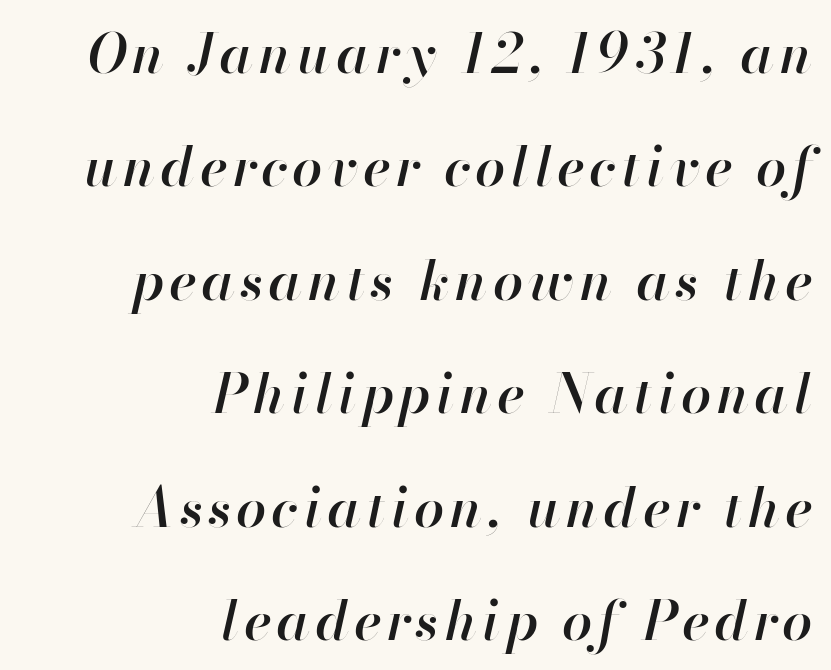
Q: Is the text bold? A: Semi-bold.
Q: Is the text italic (slanted)? A: Yes, it leans right by about 13 degrees.
Q: Is the text underlined? A: No.
Q: How is the paragraph aligned? A: Right-aligned.
Q: Is the spacing between lines tight, normal or loose? A: Loose.
Q: Width (condensed, normal, or wide)? A: Normal.
Q: Stroke contrast? A: High.
Q: x-height? A: Small.
Q: Monospaced? A: No.
